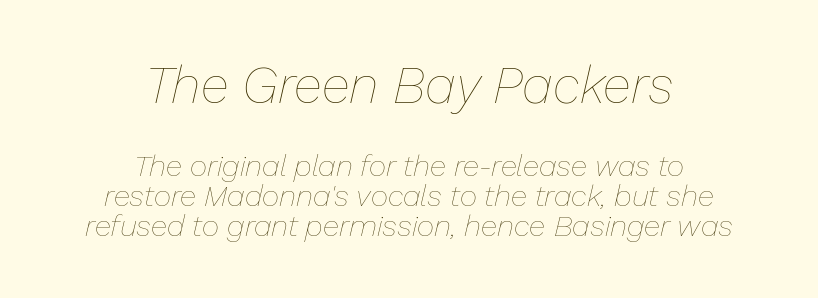
The font sits on the lighter half of the weight spectrum, regular included. Closely set lines give the paragraph a compact silhouette. The line texture is even and compact thanks to regular tracking. Think of a printed novel: that variable character pitch is what you see here. Posture: slanted.
